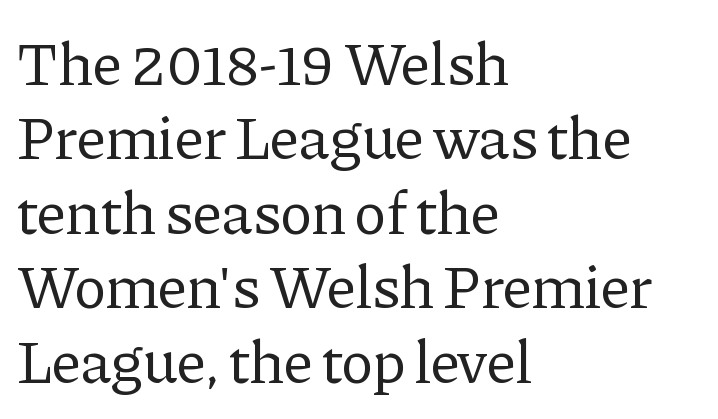
{"serif": "yes", "italic": "no", "bold": "no", "weight": "regular", "width": "normal", "stroke_contrast": "low", "x_height": "medium", "monospaced": "no", "underline": "no", "align": "left", "line_spacing_ratio": 1.22, "letter_spacing": "normal", "letter_spacing_em": 0.0, "glyph_px": 61}
